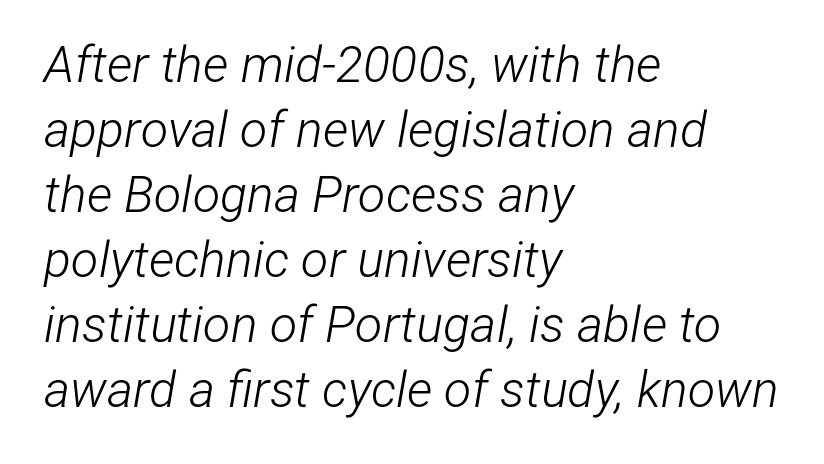
{"italic": "yes", "lean": "right", "slant_degrees": 12, "bold": "no", "weight": "light", "width": "condensed", "stroke_contrast": "low", "x_height": "medium", "monospaced": "no", "underline": "no", "align": "left", "line_spacing": "normal", "line_spacing_ratio": 1.3, "letter_spacing": "normal", "letter_spacing_em": 0.0, "glyph_px": 50}
